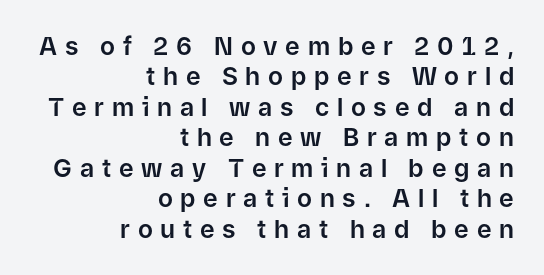
Q: Is the text italic (slanted)? A: No, it is upright.
Q: Is the text underlined? A: No.
Q: How is the paragraph aligned? A: Right-aligned.
Q: Is the spacing between letters normal or unusually wide? A: Unusually wide.
